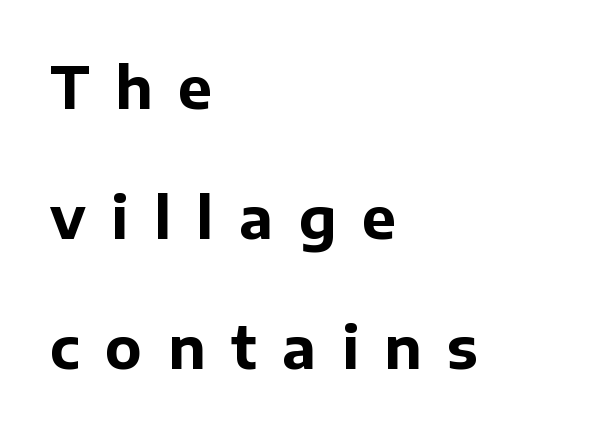
{"serif": "no", "italic": "no", "bold": "yes", "weight": "bold", "width": "normal", "stroke_contrast": "low", "x_height": "medium", "monospaced": "no", "underline": "no", "align": "left", "line_spacing": "loose", "line_spacing_ratio": 2.28, "letter_spacing": "wide", "letter_spacing_em": 0.45, "glyph_px": 57}
